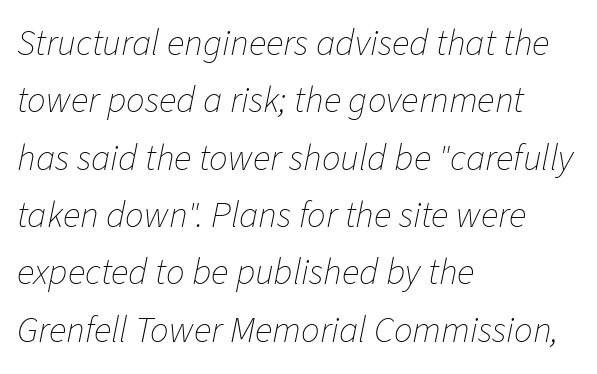
{"italic": "yes", "lean": "right", "slant_degrees": 11, "bold": "no", "weight": "thin", "width": "normal", "stroke_contrast": "low", "x_height": "medium", "monospaced": "no", "underline": "no", "align": "left", "line_spacing": "normal", "line_spacing_ratio": 1.55, "letter_spacing": "normal", "letter_spacing_em": 0.0, "glyph_px": 37}
